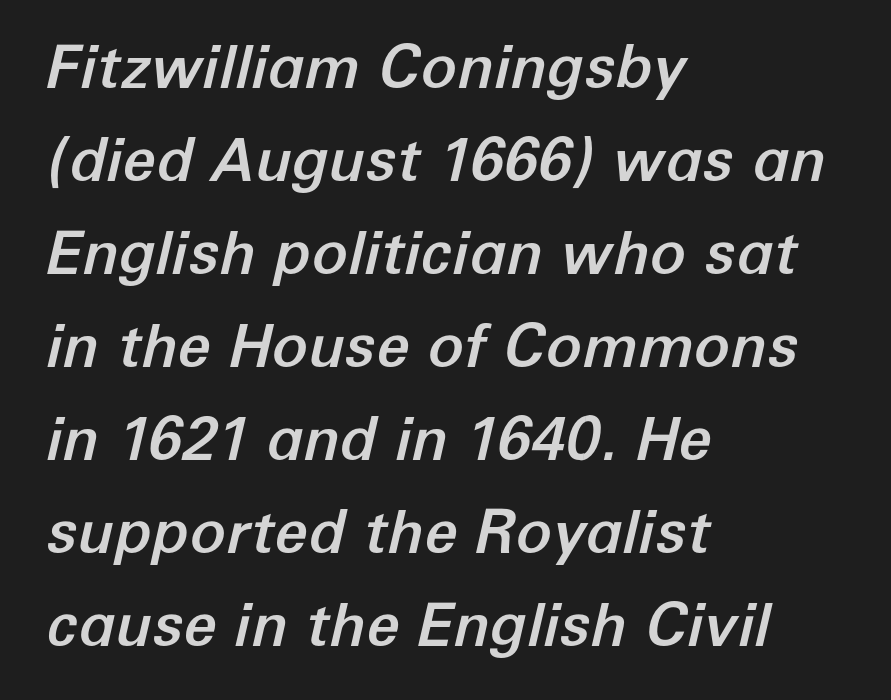
Each letter keeps its own natural width here, so spacing adapts to shape. The specimen omits any rule beneath the text block's lines. This sample uses an oblique cut, with every glyph tilted off the vertical. Look at the tracking — it's just the regular setting, nothing added. Compared with typical paragraphs, the rows here are spaced about the same.
